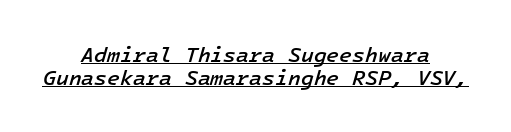
{"italic": "yes", "lean": "right", "slant_degrees": 16, "bold": "semi", "underline": "yes", "align": "center", "line_spacing": "tight", "line_spacing_ratio": 1.11, "letter_spacing": "normal", "letter_spacing_em": 0.0, "glyph_px": 21}
